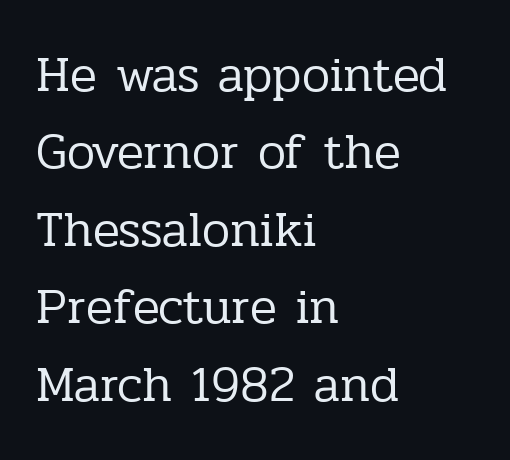
Posture: vertical. Compared with a centered layout, this one pins lines to the left instead. The foot of each line stays bare and open. This sample uses a serif face. Think standard paragraph weight, or any step lighter than that. You could not count columns in this text — the font is proportionally spaced.
